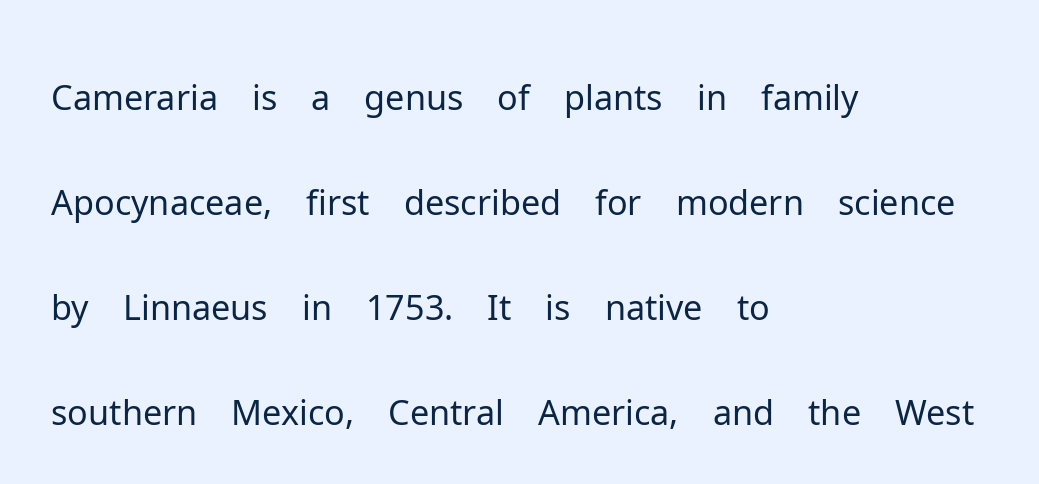
{"serif": "no", "italic": "no", "bold": "no", "weight": "light", "width": "normal", "stroke_contrast": "low", "x_height": "medium", "monospaced": "no", "underline": "no", "align": "left", "line_spacing": "normal", "line_spacing_ratio": 1.5, "letter_spacing": "normal", "letter_spacing_em": 0.0, "glyph_px": 70}
